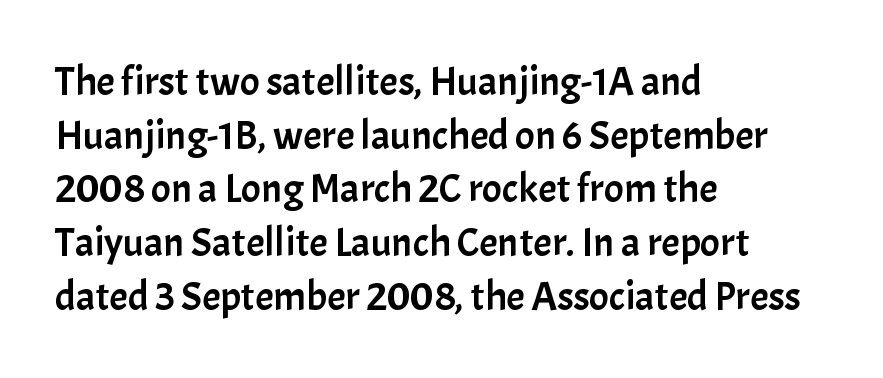
{"serif": "no", "italic": "no", "width": "normal", "stroke_contrast": "low", "x_height": "medium", "monospaced": "no", "underline": "no", "align": "left", "line_spacing": "normal", "line_spacing_ratio": 1.31, "letter_spacing": "normal", "letter_spacing_em": 0.0, "glyph_px": 41}
